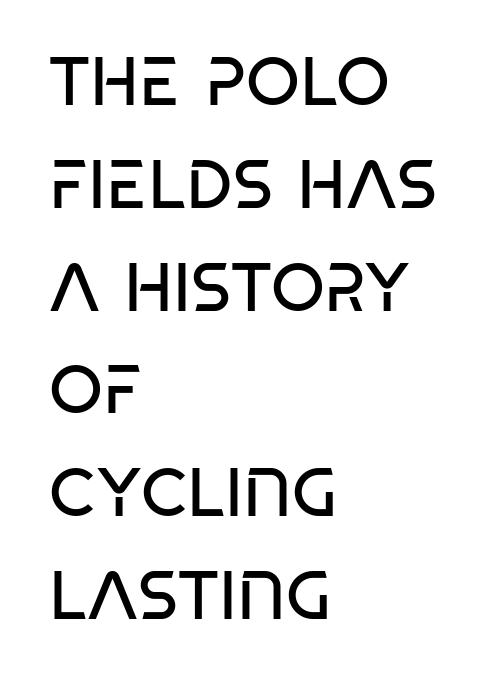
The passage shown is not underscored anywhere. Interline gaps are of average width in this sample. Varying glyph widths throughout — classic text-font behaviour. The compositor pushed each line to the left boundary. Between one letter and the next there's only the usual sliver of space.
